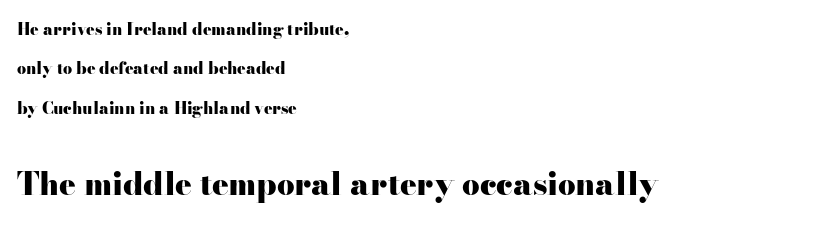
Q: Is the text bold? A: Yes.
Q: Is the text italic (slanted)? A: No, it is upright.
Q: Is the typeface a serif or a sans-serif typeface? A: Serif.
Q: Is the text underlined? A: No.
Q: How is the paragraph aligned? A: Left-aligned.
Q: Is the spacing between letters normal or unusually wide? A: Normal.
Q: Is the spacing between lines tight, normal or loose? A: Loose.
Q: Which block of text is set in a larger size, the first (top) or the second (bottom)? A: The second (bottom) one.
Q: Width (condensed, normal, or wide)? A: Wide.
Q: Stroke contrast? A: High.
Q: x-height? A: Small.
Q: Monospaced? A: No.
